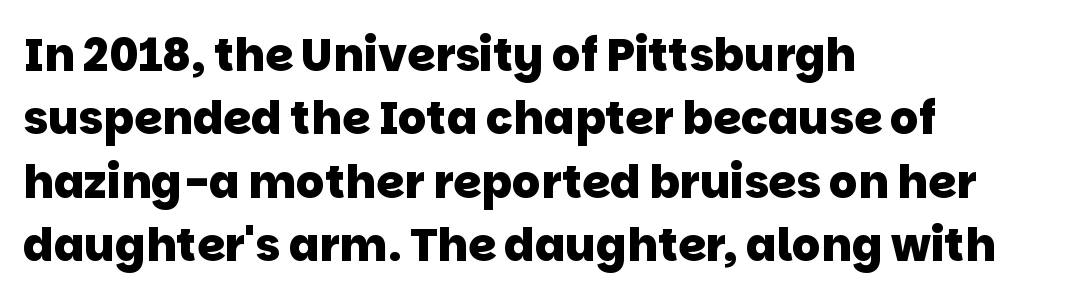
Q: Is the text bold? A: Yes.
Q: Is the typeface a serif or a sans-serif typeface? A: Sans-serif.
Q: Is the text underlined? A: No.
Q: How is the paragraph aligned? A: Left-aligned.
Q: Is the spacing between letters normal or unusually wide? A: Normal.
Q: Is the spacing between lines tight, normal or loose? A: Normal.
Q: Width (condensed, normal, or wide)? A: Normal.
Q: Stroke contrast? A: Low.
Q: x-height? A: Large.
Q: Monospaced? A: No.
